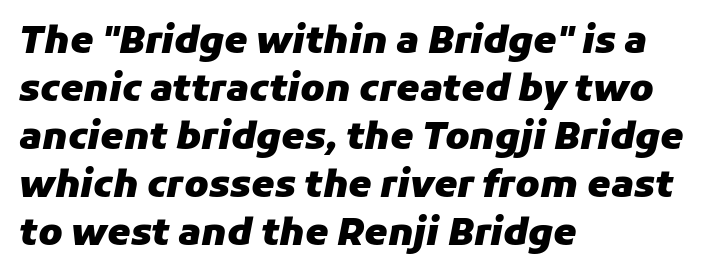
{"italic": "yes", "lean": "right", "slant_degrees": 11, "bold": "yes", "weight": "heavy", "width": "normal", "stroke_contrast": "low", "x_height": "medium", "monospaced": "no", "underline": "no", "align": "left", "line_spacing": "normal", "line_spacing_ratio": 1.3, "letter_spacing": "normal", "letter_spacing_em": 0.0, "glyph_px": 37}
